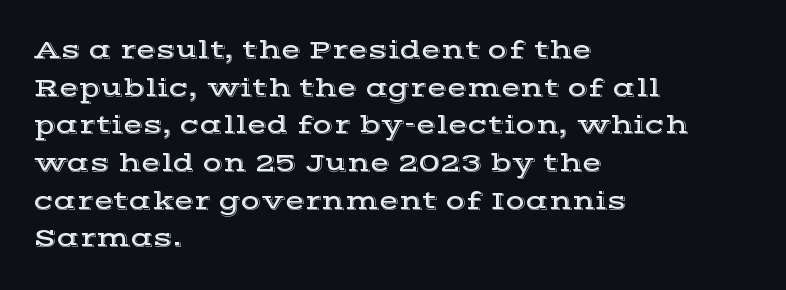
The image shows 26 px text type, upright; set left-aligned, normal line spacing (1.45x), normal letter spacing, not underlined.
